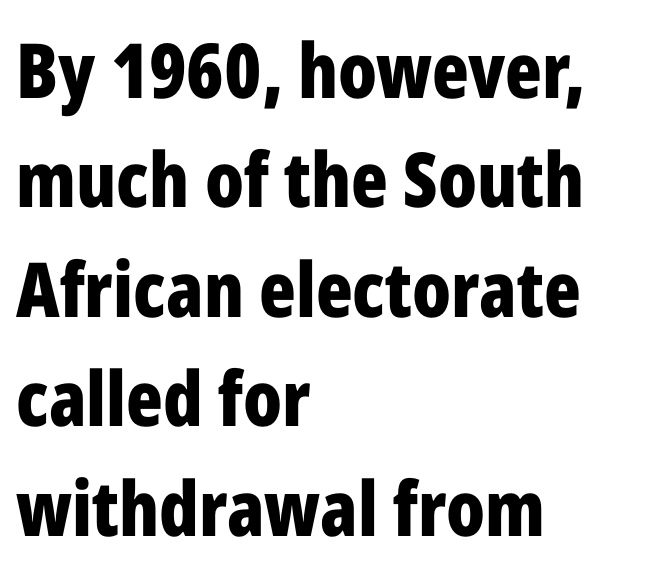
The image shows 76 px bold, condensed sans-serif type, upright; set left-aligned, normal line spacing (1.44x), normal letter spacing, not underlined; low stroke contrast and a medium x-height.
